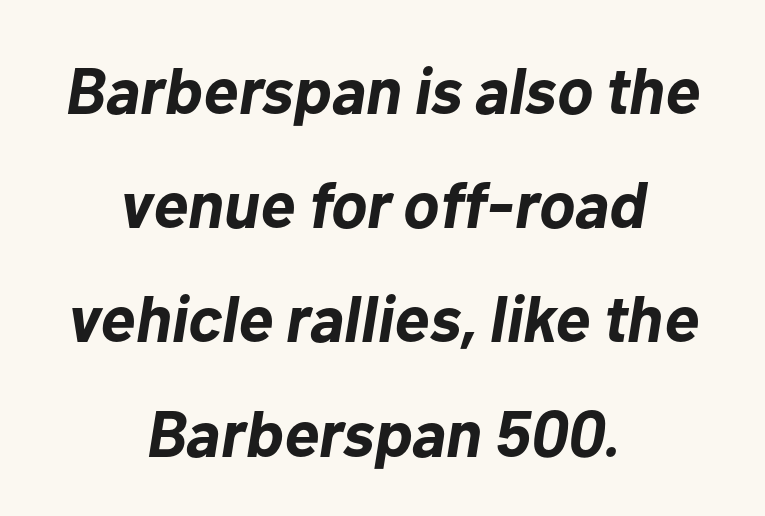
The image shows 66 px bold type, italic (leaning right); set centered, line spacing 1.73x, normal letter spacing, not underlined; low stroke contrast and a medium x-height.
